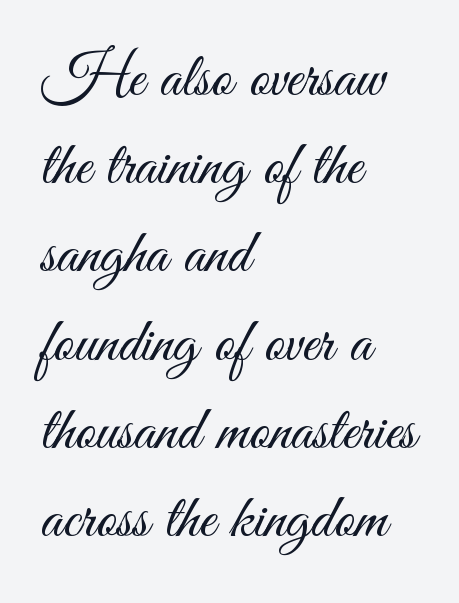
The image shows 63 px light, condensed sans-serif type; set left-aligned, normal line spacing (1.4x), normal letter spacing, not underlined; medium stroke contrast and a small x-height.
